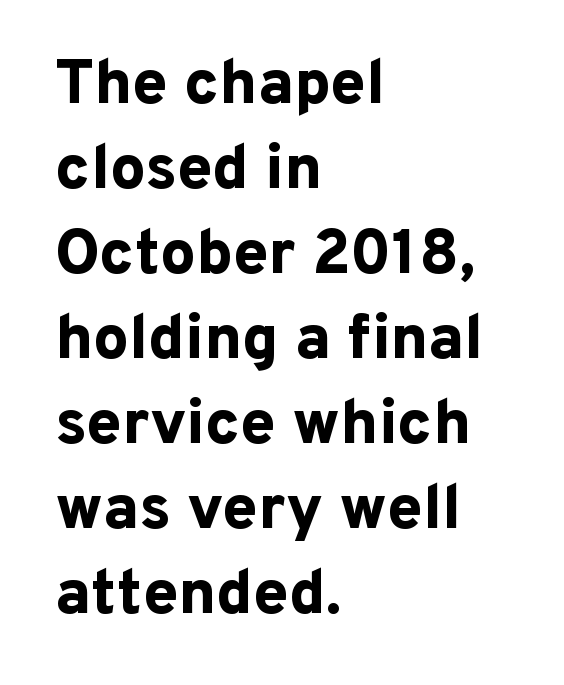
The image shows 63 px bold sans-serif type, upright; set left-aligned, normal line spacing (1.35x), normal letter spacing, not underlined; low stroke contrast and a medium x-height.
